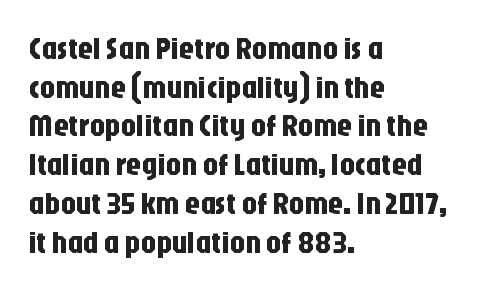
{"serif": "no", "italic": "no", "width": "condensed", "stroke_contrast": "low", "x_height": "large", "monospaced": "no", "underline": "no", "align": "left", "line_spacing": "normal", "line_spacing_ratio": 1.25, "letter_spacing": "normal", "letter_spacing_em": 0.0, "glyph_px": 31}
